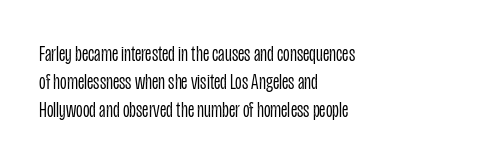
{"italic": "no", "bold": "no", "underline": "no", "align": "left", "line_spacing_ratio": 1.21, "letter_spacing": "normal", "letter_spacing_em": 0.0, "glyph_px": 23}
